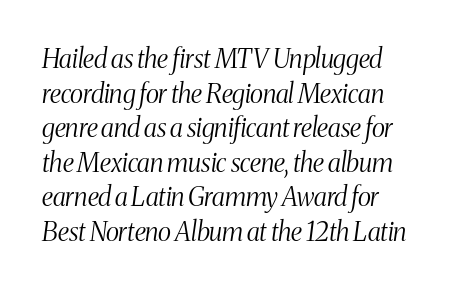
Q: Is the text bold? A: No.
Q: Is the text italic (slanted)? A: Yes, it leans right by about 8 degrees.
Q: Is the text underlined? A: No.
Q: How is the paragraph aligned? A: Left-aligned.
Q: Is the spacing between letters normal or unusually wide? A: Normal.
Q: Is the spacing between lines tight, normal or loose? A: Normal.
